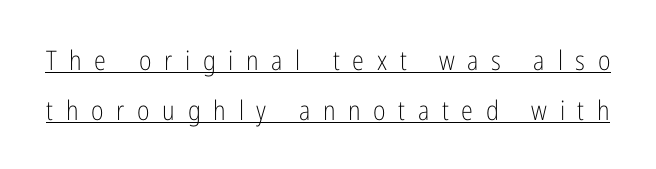
{"italic": "no", "bold": "no", "underline": "yes", "line_spacing_ratio": 1.85, "letter_spacing": "wide", "letter_spacing_em": 0.47, "glyph_px": 27}
